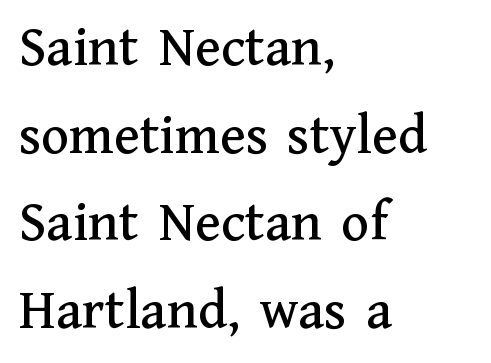
These lines keep a tight, regular rhythm from letter to letter. Normally led — the rows are evenly, conventionally spaced. The paragraph shown leans on its left margin. Think of a printed novel: that variable character pitch is what you see here.
